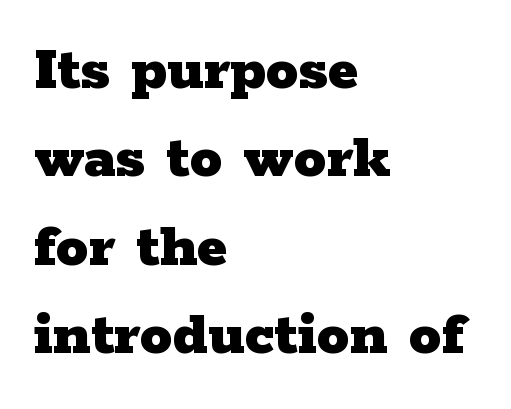
Q: Is the text bold? A: Yes.
Q: Is the text italic (slanted)? A: No, it is upright.
Q: Is the typeface a serif or a sans-serif typeface? A: Serif.
Q: Is the text underlined? A: No.
Q: How is the paragraph aligned? A: Left-aligned.
Q: Is the spacing between letters normal or unusually wide? A: Normal.
Q: Is the spacing between lines tight, normal or loose? A: Normal.
Q: Width (condensed, normal, or wide)? A: Wide.
Q: Stroke contrast? A: Low.
Q: x-height? A: Medium.
Q: Monospaced? A: No.
